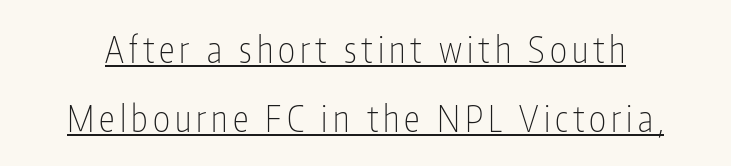
Q: Is the text bold? A: No.
Q: Is the text italic (slanted)? A: No, it is upright.
Q: Is the typeface a serif or a sans-serif typeface? A: Sans-serif.
Q: Is the text underlined? A: Yes.
Q: Is the spacing between lines tight, normal or loose? A: Loose.
Q: Width (condensed, normal, or wide)? A: Condensed.
Q: Stroke contrast? A: Low.
Q: x-height? A: Medium.
Q: Monospaced? A: No.
